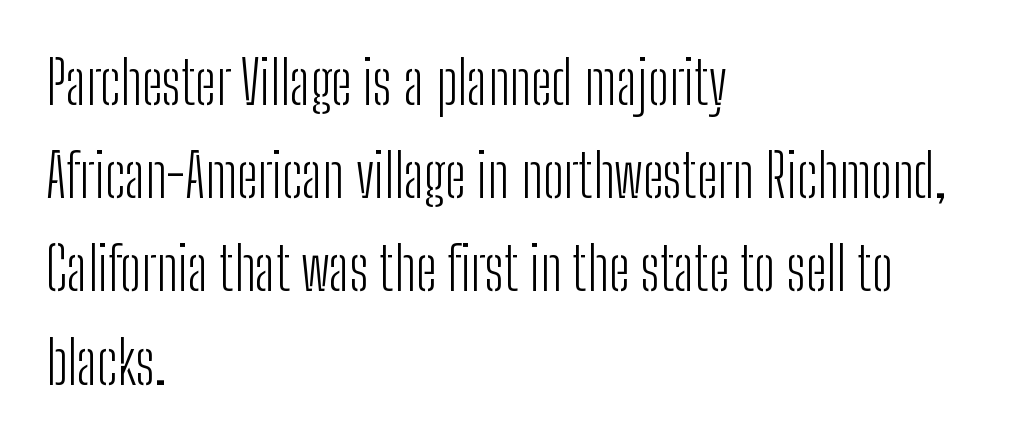
Q: Is the text bold? A: No.
Q: Is the text italic (slanted)? A: No, it is upright.
Q: Is the typeface a serif or a sans-serif typeface? A: Sans-serif.
Q: Is the text underlined? A: No.
Q: How is the paragraph aligned? A: Left-aligned.
Q: Is the spacing between letters normal or unusually wide? A: Normal.
Q: Is the spacing between lines tight, normal or loose? A: Normal.
Q: Width (condensed, normal, or wide)? A: Condensed.
Q: Stroke contrast? A: Low.
Q: x-height? A: Medium.
Q: Monospaced? A: No.
